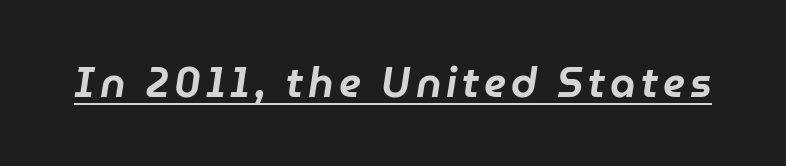
Q: Is the text italic (slanted)? A: Yes, it leans right by about 9 degrees.
Q: Is the text underlined? A: Yes.
Q: Width (condensed, normal, or wide)? A: Normal.
Q: Stroke contrast? A: Low.
Q: x-height? A: Medium.
Q: Monospaced? A: No.
